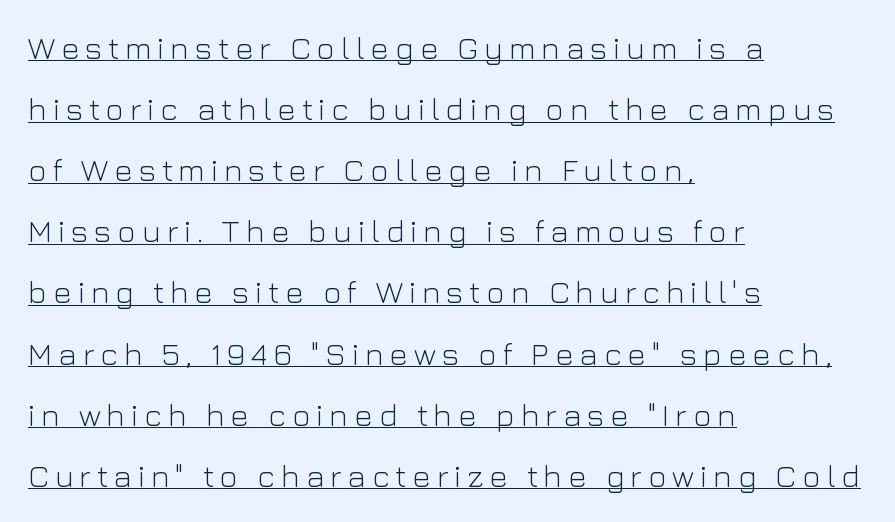
Every word sits above its own underline. What's the leading like? Stretched, with rows far apart. Each stroke keeps to a modest, everyday thickness or less. Leftover space on each line is placed entirely after the last word.
